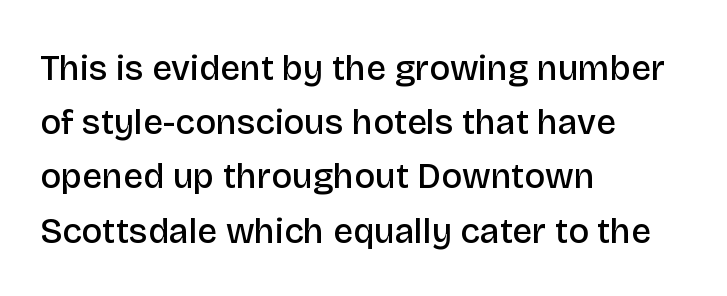
{"serif": "no", "italic": "no", "bold": "semi", "weight": "semibold", "width": "normal", "stroke_contrast": "low", "x_height": "large", "monospaced": "no", "underline": "no", "align": "left", "line_spacing": "normal", "line_spacing_ratio": 1.55, "letter_spacing": "normal", "letter_spacing_em": 0.0, "glyph_px": 35}
